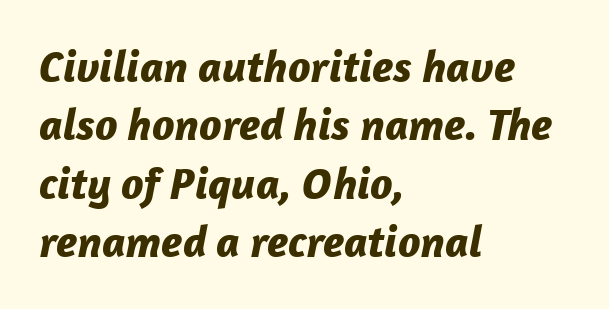
The image shows 45 px bold type, italic (leaning right); set left-aligned, normal line spacing (1.3x), normal letter spacing, not underlined; low stroke contrast and a medium x-height.
